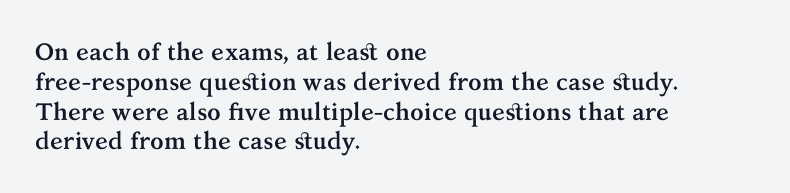
Every character sits straight up, as roman type does. This rendering uses left alignment, leaving the right contour irregular. Letters rest on an invisible, unmarked baseline. The passage shown has conventional tracking throughout. Pretty heavy lettering here — definitely bold.
